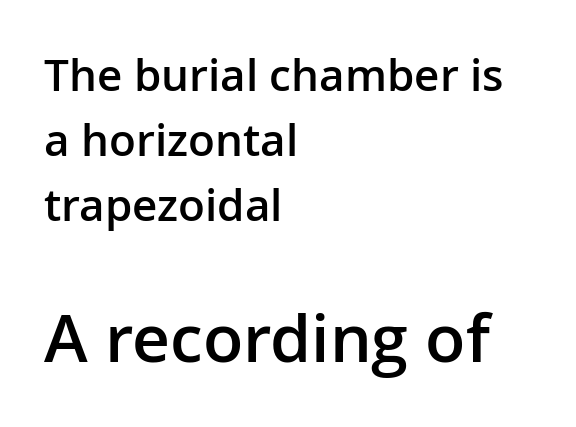
Q: Is the text bold? A: Semi-bold.
Q: Is the text italic (slanted)? A: No, it is upright.
Q: Is the typeface a serif or a sans-serif typeface? A: Sans-serif.
Q: Is the text underlined? A: No.
Q: How is the paragraph aligned? A: Left-aligned.
Q: Is the spacing between letters normal or unusually wide? A: Normal.
Q: Is the spacing between lines tight, normal or loose? A: Normal.
Q: Which block of text is set in a larger size, the first (top) or the second (bottom)? A: The second (bottom) one.
Q: Width (condensed, normal, or wide)? A: Normal.
Q: Stroke contrast? A: Low.
Q: x-height? A: Medium.
Q: Monospaced? A: No.
